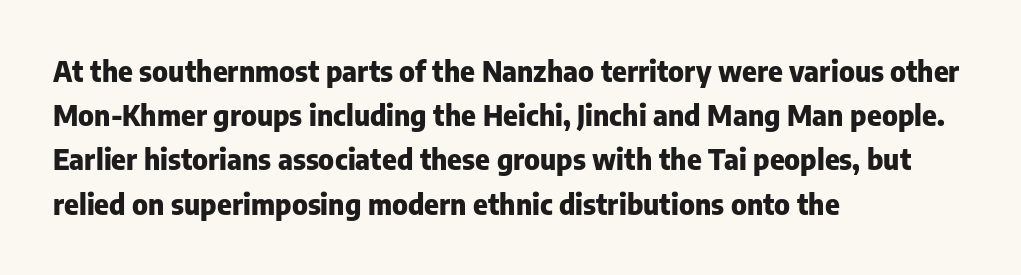
{"serif": "no", "italic": "no", "bold": "yes", "weight": "heavy", "width": "normal", "stroke_contrast": "low", "x_height": "medium", "monospaced": "no", "underline": "no", "align": "left", "line_spacing": "normal", "line_spacing_ratio": 1.58, "letter_spacing": "normal", "letter_spacing_em": 0.0, "glyph_px": 28}
